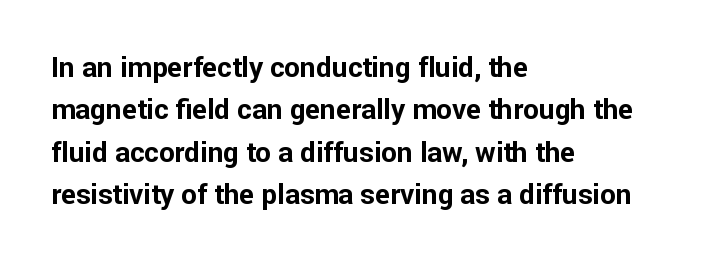
Q: Is the text bold? A: Yes.
Q: Is the text italic (slanted)? A: No, it is upright.
Q: Is the typeface a serif or a sans-serif typeface? A: Sans-serif.
Q: Is the text underlined? A: No.
Q: How is the paragraph aligned? A: Left-aligned.
Q: Is the spacing between letters normal or unusually wide? A: Normal.
Q: Is the spacing between lines tight, normal or loose? A: Normal.
Q: Width (condensed, normal, or wide)? A: Normal.
Q: Stroke contrast? A: Low.
Q: x-height? A: Medium.
Q: Monospaced? A: No.
